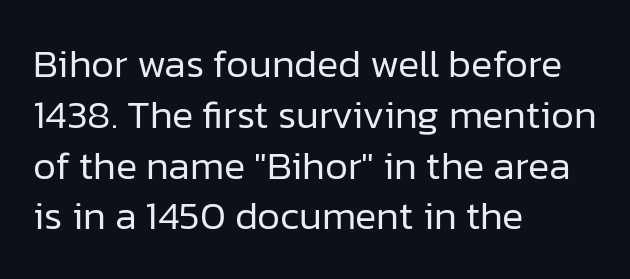
The image shows 40 px regular-weight sans-serif type, upright; set left-aligned, normal line spacing (1.27x), normal letter spacing, not underlined; low stroke contrast and a medium x-height.
